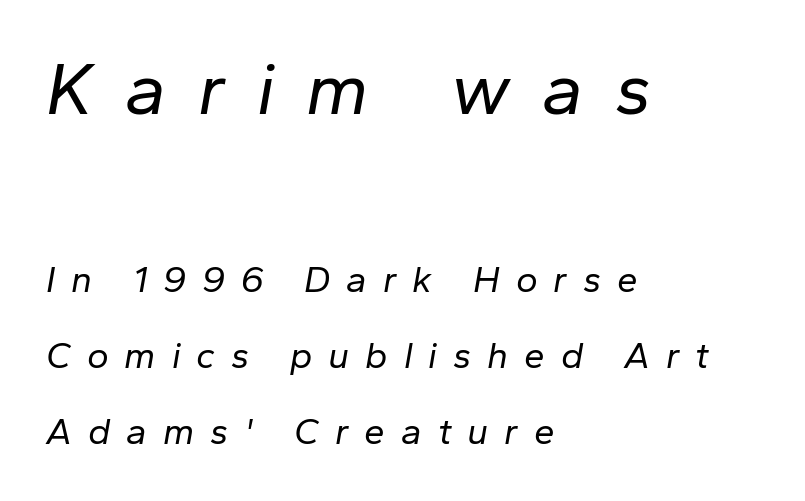
{"italic": "yes", "lean": "right", "slant_degrees": 10, "bold": "no", "weight": "regular", "width": "normal", "stroke_contrast": "low", "x_height": "medium", "monospaced": "no", "underline": "no", "align": "left", "line_spacing": "loose", "line_spacing_ratio": 2.06, "letter_spacing": "wide", "letter_spacing_em": 0.43, "larger_block": "first", "size_ratio": 2.0, "glyph_px": 74}
